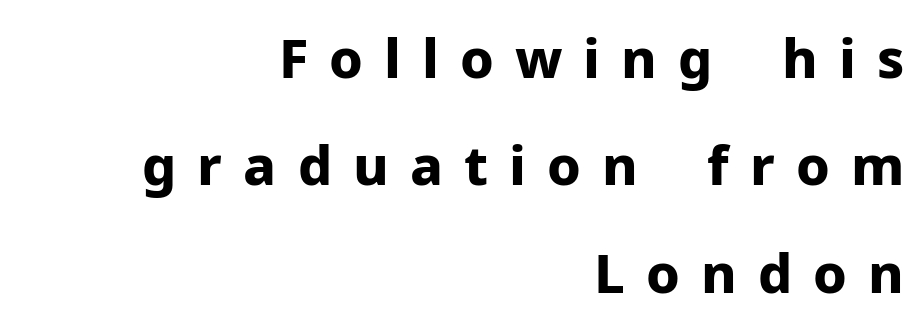
Summary of vertical rhythm: relaxed, with wide interline spacing. Is this a fixed-width face? No — the glyphs have proportional, varying widths. Horizontally, the lines are justified to the trailing edge only. Glance below the letters and you will spot only blank space. Thick stems and heavy bowls — unmistakably bold.
